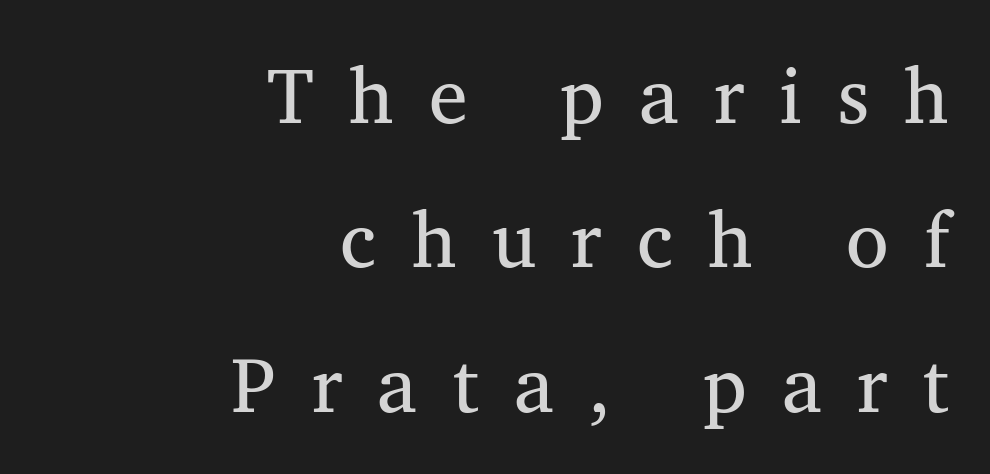
The image shows 78 px serif type; set right-aligned, line spacing 1.85x, unusually wide letter spacing (+0.45 em), not underlined; medium stroke contrast and a medium x-height.
